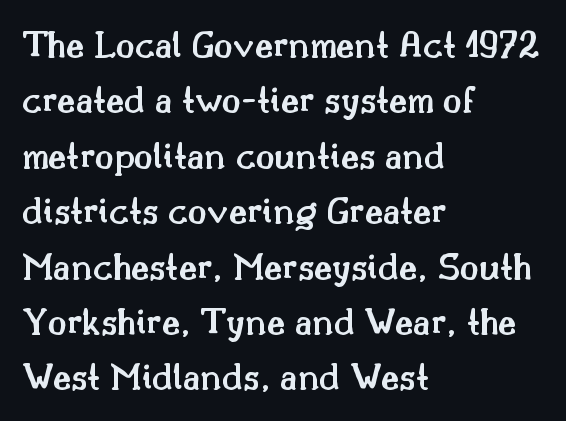
The typesetter chose a ragged-right arrangement here. The lettering stays uniformly vertical, giving the passage a roman look. The line-height multiplier appears to be the usual default. Is the type bold? Partly — it's a semibold, heavier than regular but not fully bold.
